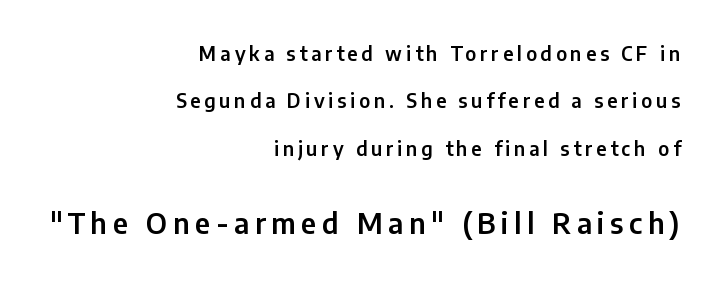
Q: Is the text italic (slanted)? A: No, it is upright.
Q: Is the typeface a serif or a sans-serif typeface? A: Sans-serif.
Q: Is the text underlined? A: No.
Q: How is the paragraph aligned? A: Right-aligned.
Q: Is the spacing between letters normal or unusually wide? A: Unusually wide.
Q: Is the spacing between lines tight, normal or loose? A: Loose.
Q: Which block of text is set in a larger size, the first (top) or the second (bottom)? A: The second (bottom) one.
Q: Width (condensed, normal, or wide)? A: Normal.
Q: Stroke contrast? A: Low.
Q: x-height? A: Medium.
Q: Monospaced? A: No.
